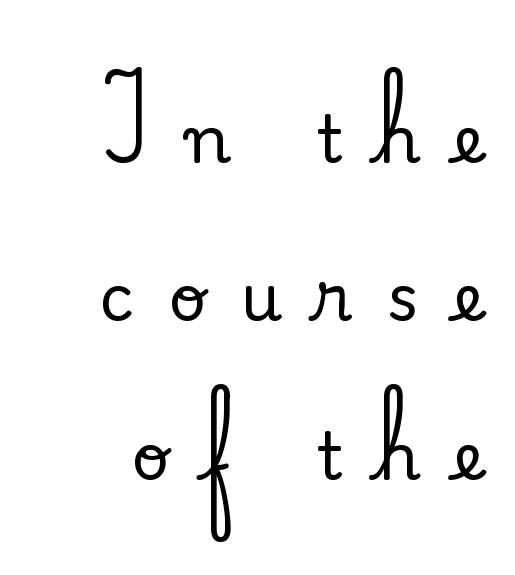
The image shows 66 px serif type, upright; set right-aligned, loose line spacing (2.4x), unusually wide letter spacing (+0.5 em), not underlined; medium stroke contrast and a small x-height.
